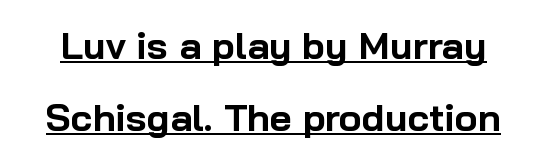
Q: Is the text bold? A: Yes.
Q: Is the text italic (slanted)? A: No, it is upright.
Q: Is the typeface a serif or a sans-serif typeface? A: Sans-serif.
Q: Is the text underlined? A: Yes.
Q: Is the spacing between letters normal or unusually wide? A: Normal.
Q: Is the spacing between lines tight, normal or loose? A: Loose.
Q: Width (condensed, normal, or wide)? A: Normal.
Q: Stroke contrast? A: Low.
Q: x-height? A: Medium.
Q: Monospaced? A: No.
